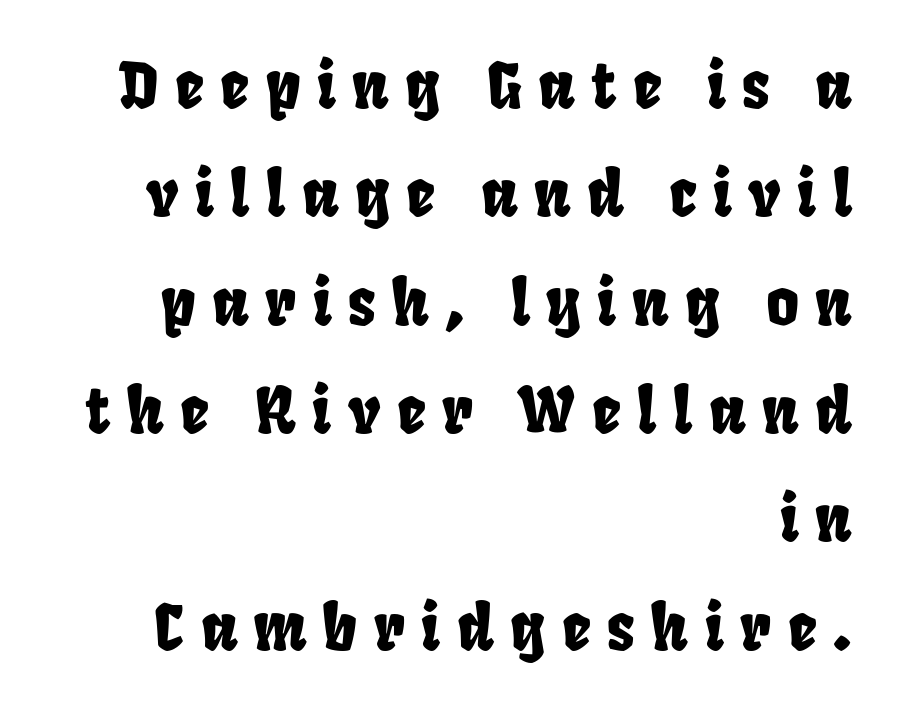
Q: Is the typeface a serif or a sans-serif typeface? A: Sans-serif.
Q: Is the text underlined? A: No.
Q: How is the paragraph aligned? A: Right-aligned.
Q: Is the spacing between letters normal or unusually wide? A: Unusually wide.
Q: Width (condensed, normal, or wide)? A: Condensed.
Q: Stroke contrast? A: Low.
Q: x-height? A: Large.
Q: Monospaced? A: No.
